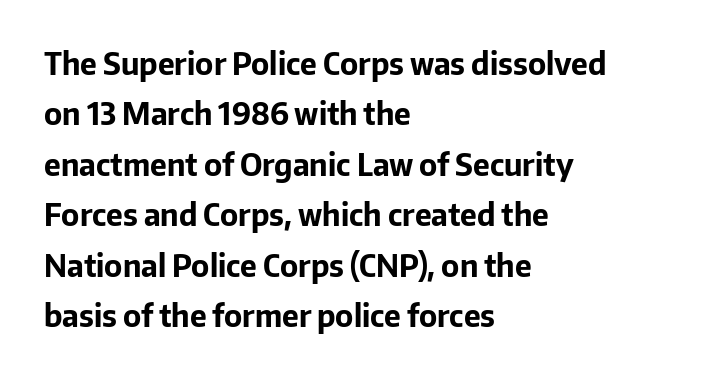
Q: Is the text bold? A: Yes.
Q: Is the text italic (slanted)? A: No, it is upright.
Q: Is the typeface a serif or a sans-serif typeface? A: Sans-serif.
Q: Is the text underlined? A: No.
Q: How is the paragraph aligned? A: Left-aligned.
Q: Is the spacing between letters normal or unusually wide? A: Normal.
Q: Is the spacing between lines tight, normal or loose? A: Normal.
Q: Width (condensed, normal, or wide)? A: Normal.
Q: Stroke contrast? A: Low.
Q: x-height? A: Medium.
Q: Monospaced? A: No.
